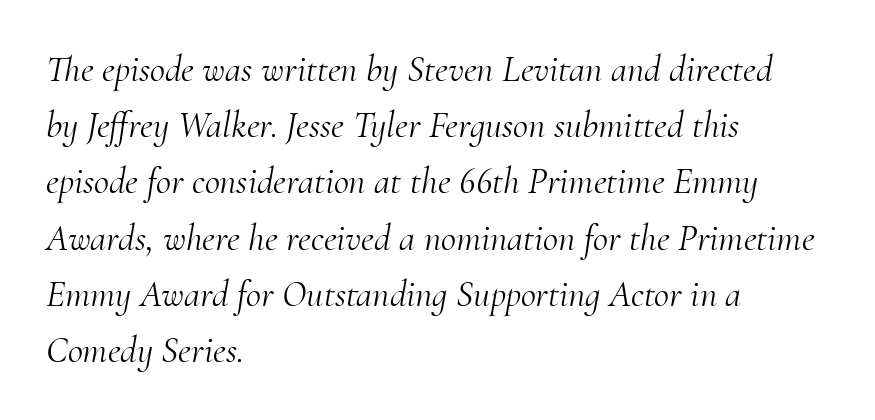
The image shows 37 px light serif type, italic (leaning right); set left-aligned, normal line spacing (1.52x), normal letter spacing, not underlined; medium stroke contrast and a small x-height.
